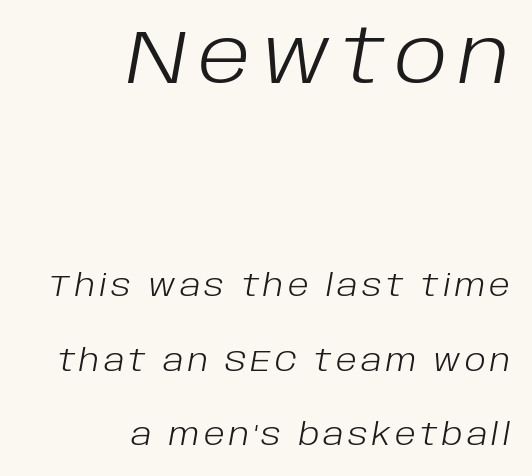
Q: Is the text bold? A: No.
Q: Is the text italic (slanted)? A: Yes, it leans right by about 10 degrees.
Q: Is the text underlined? A: No.
Q: How is the paragraph aligned? A: Right-aligned.
Q: Is the spacing between lines tight, normal or loose? A: Loose.
Q: Which block of text is set in a larger size, the first (top) or the second (bottom)? A: The first (top) one.
Q: Width (condensed, normal, or wide)? A: Normal.
Q: Stroke contrast? A: Low.
Q: x-height? A: Large.
Q: Monospaced? A: No.
